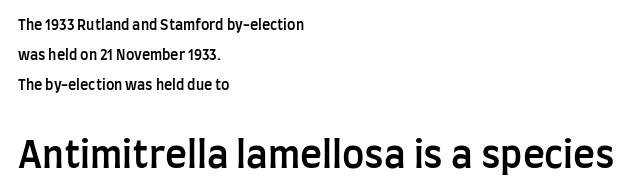
{"serif": "no", "italic": "no", "bold": "semi", "weight": "semibold", "width": "condensed", "stroke_contrast": "low", "x_height": "large", "monospaced": "no", "underline": "no", "align": "left", "line_spacing": "loose", "line_spacing_ratio": 2.16, "letter_spacing": "normal", "letter_spacing_em": 0.0, "larger_block": "second", "size_ratio": 2.64, "glyph_px": 37}
